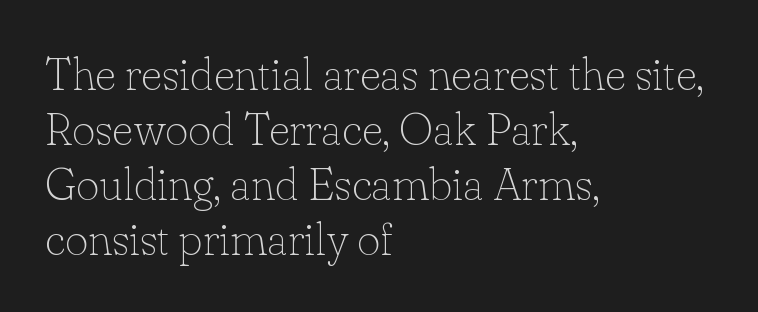
Q: Is the text bold? A: No.
Q: Is the text italic (slanted)? A: No, it is upright.
Q: Is the typeface a serif or a sans-serif typeface? A: Serif.
Q: Is the text underlined? A: No.
Q: How is the paragraph aligned? A: Left-aligned.
Q: Is the spacing between letters normal or unusually wide? A: Normal.
Q: Width (condensed, normal, or wide)? A: Normal.
Q: Stroke contrast? A: Low.
Q: x-height? A: Small.
Q: Monospaced? A: No.
